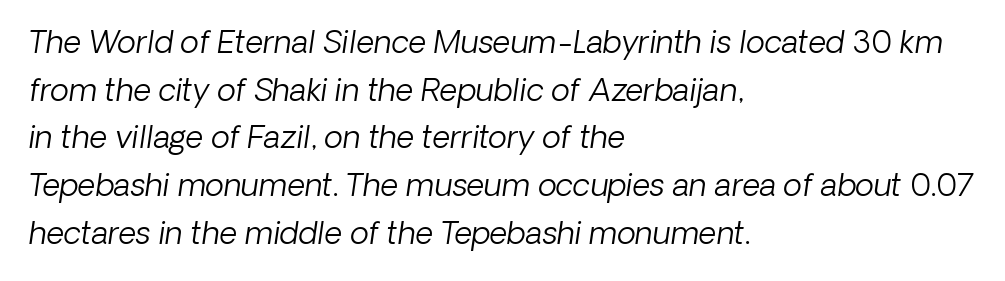
The image shows 31 px light sans-serif type; set left-aligned, normal line spacing (1.54x), normal letter spacing, not underlined; low stroke contrast and a medium x-height.
